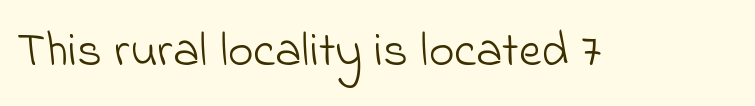
The image shows 49 px light sans-serif type; set normal letter spacing, not underlined; low stroke contrast and a small x-height.
